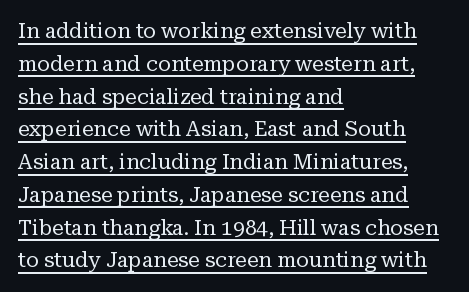
{"italic": "no", "bold": "no", "underline": "yes", "align": "left", "line_spacing": "normal", "line_spacing_ratio": 1.56, "letter_spacing": "normal", "letter_spacing_em": 0.0, "glyph_px": 21}
